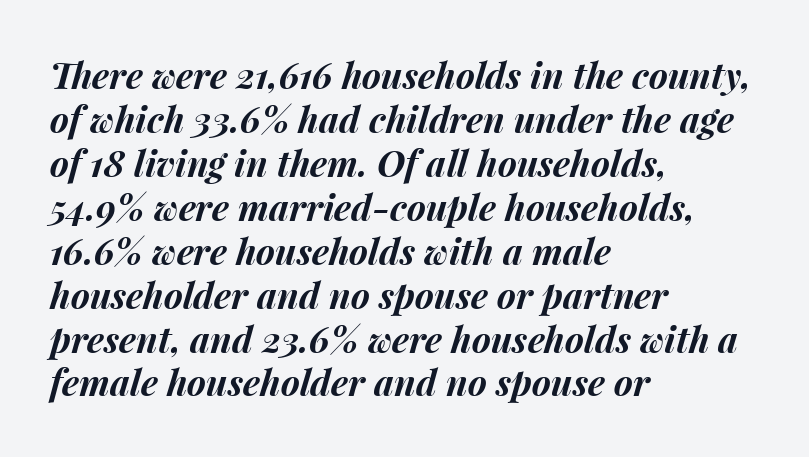
Q: Is the text bold? A: Yes.
Q: Is the text italic (slanted)? A: Yes, it leans right by about 15 degrees.
Q: Is the text underlined? A: No.
Q: How is the paragraph aligned? A: Left-aligned.
Q: Is the spacing between letters normal or unusually wide? A: Normal.
Q: Width (condensed, normal, or wide)? A: Normal.
Q: Stroke contrast? A: Medium.
Q: x-height? A: Medium.
Q: Monospaced? A: No.
